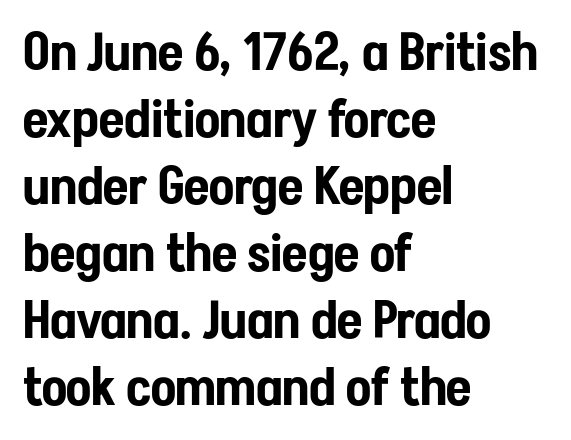
Q: Is the text italic (slanted)? A: No, it is upright.
Q: Is the typeface a serif or a sans-serif typeface? A: Sans-serif.
Q: Is the text underlined? A: No.
Q: How is the paragraph aligned? A: Left-aligned.
Q: Is the spacing between letters normal or unusually wide? A: Normal.
Q: Is the spacing between lines tight, normal or loose? A: Normal.
Q: Width (condensed, normal, or wide)? A: Condensed.
Q: Stroke contrast? A: Low.
Q: x-height? A: Medium.
Q: Monospaced? A: No.
